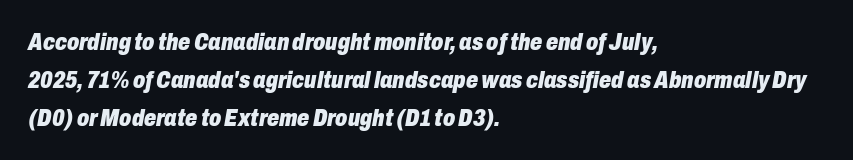
Q: Is the text bold? A: Yes.
Q: Is the text italic (slanted)? A: Yes, it leans right by about 10 degrees.
Q: Is the text underlined? A: No.
Q: How is the paragraph aligned? A: Left-aligned.
Q: Is the spacing between letters normal or unusually wide? A: Normal.
Q: Is the spacing between lines tight, normal or loose? A: Normal.
